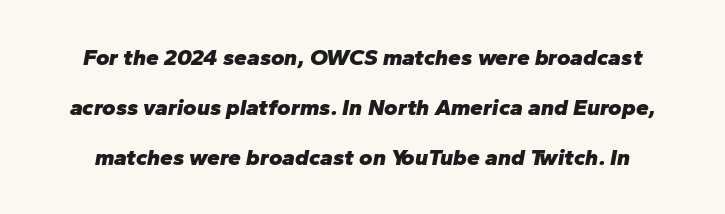
The image shows 23 px bold type, italic (leaning right); set loose line spacing (2.17x), normal letter spacing, not underlined.
